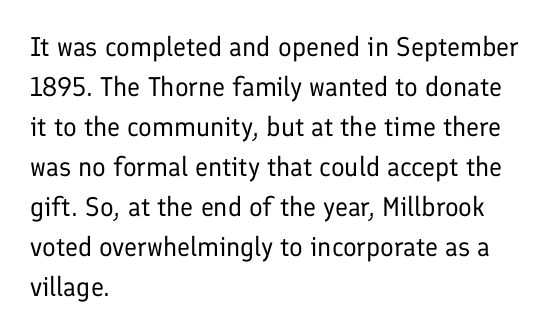
{"italic": "no", "bold": "no", "underline": "no", "align": "left", "line_spacing": "normal", "line_spacing_ratio": 1.48, "letter_spacing": "normal", "letter_spacing_em": 0.0, "glyph_px": 27}
